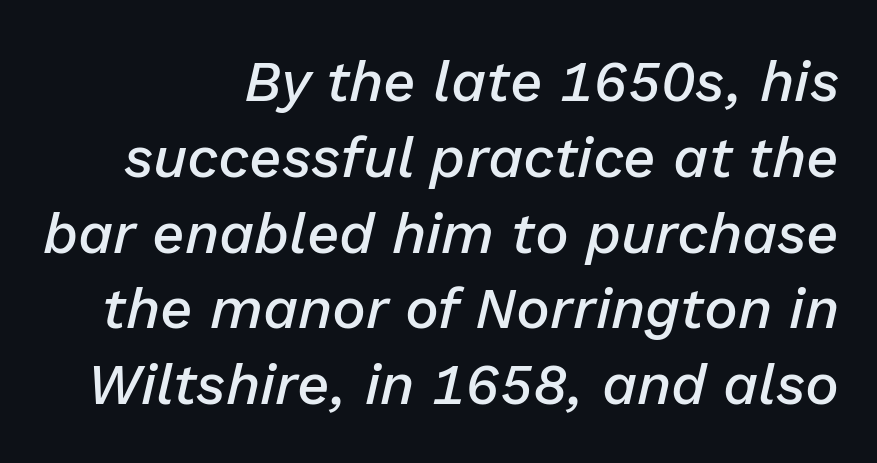
Q: Is the text bold? A: Semi-bold.
Q: Is the text italic (slanted)? A: Yes, it leans right by about 13 degrees.
Q: Is the text underlined? A: No.
Q: How is the paragraph aligned? A: Right-aligned.
Q: Is the spacing between letters normal or unusually wide? A: Normal.
Q: Is the spacing between lines tight, normal or loose? A: Normal.
Q: Width (condensed, normal, or wide)? A: Normal.
Q: Stroke contrast? A: Low.
Q: x-height? A: Medium.
Q: Monospaced? A: No.
